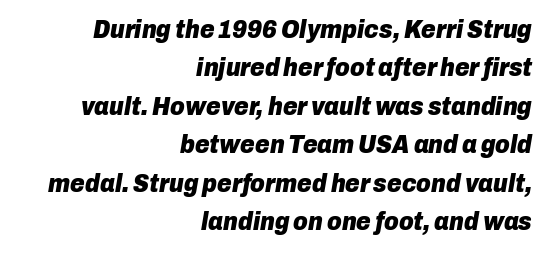
Q: Is the text bold? A: Yes.
Q: Is the text italic (slanted)? A: Yes, it leans right by about 10 degrees.
Q: Is the text underlined? A: No.
Q: How is the paragraph aligned? A: Right-aligned.
Q: Is the spacing between letters normal or unusually wide? A: Normal.
Q: Is the spacing between lines tight, normal or loose? A: Normal.
